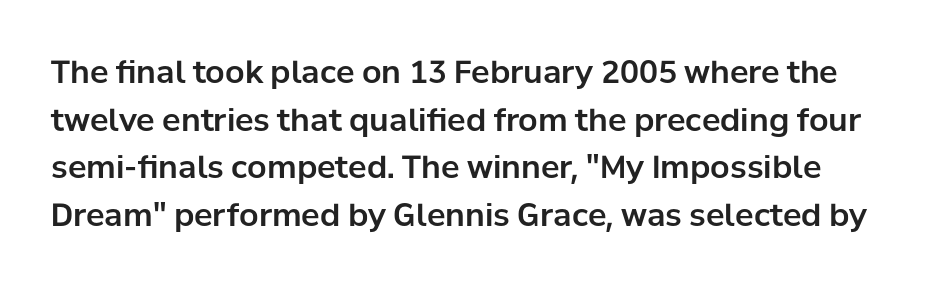
{"serif": "no", "italic": "no", "width": "normal", "stroke_contrast": "low", "x_height": "medium", "monospaced": "no", "underline": "no", "line_spacing": "normal", "line_spacing_ratio": 1.54, "letter_spacing": "normal", "letter_spacing_em": 0.0, "glyph_px": 31}
